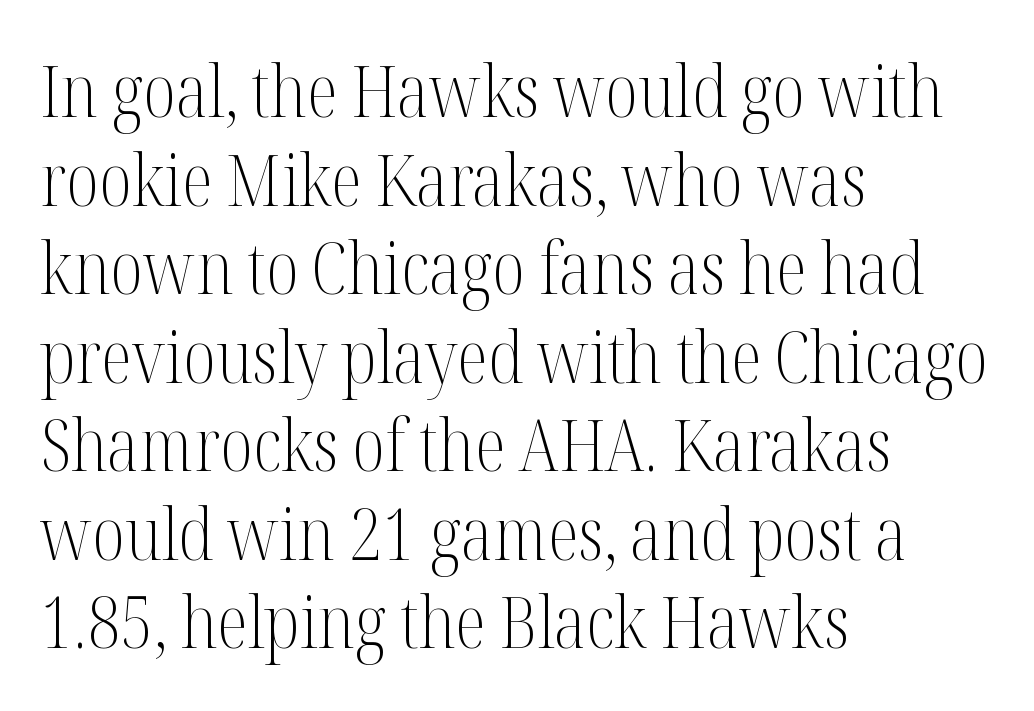
Q: Is the text bold? A: No.
Q: Is the text italic (slanted)? A: No, it is upright.
Q: Is the typeface a serif or a sans-serif typeface? A: Serif.
Q: Is the text underlined? A: No.
Q: How is the paragraph aligned? A: Left-aligned.
Q: Is the spacing between letters normal or unusually wide? A: Normal.
Q: Width (condensed, normal, or wide)? A: Condensed.
Q: Stroke contrast? A: Medium.
Q: x-height? A: Medium.
Q: Monospaced? A: No.
